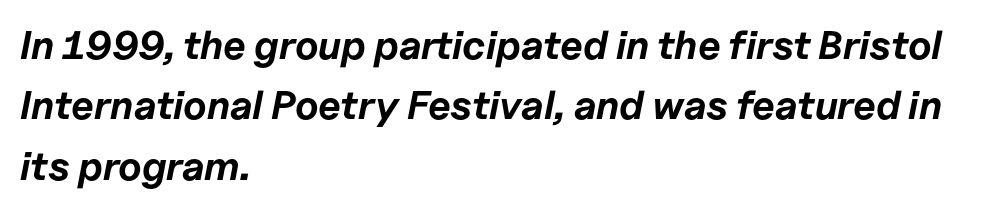
Q: Is the text bold? A: Yes.
Q: Is the text italic (slanted)? A: Yes, it leans right by about 11 degrees.
Q: Is the text underlined? A: No.
Q: How is the paragraph aligned? A: Left-aligned.
Q: Is the spacing between letters normal or unusually wide? A: Normal.
Q: Is the spacing between lines tight, normal or loose? A: Normal.
Q: Width (condensed, normal, or wide)? A: Normal.
Q: Stroke contrast? A: Low.
Q: x-height? A: Medium.
Q: Monospaced? A: No.
